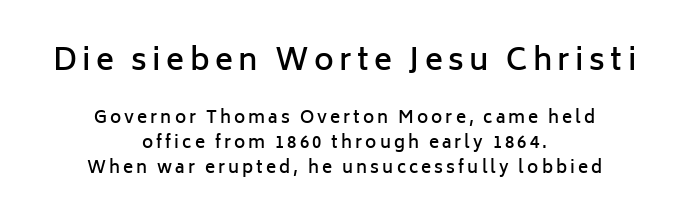
Q: Is the text bold? A: Semi-bold.
Q: Is the text italic (slanted)? A: No, it is upright.
Q: Is the typeface a serif or a sans-serif typeface? A: Sans-serif.
Q: Is the text underlined? A: No.
Q: How is the paragraph aligned? A: Centered.
Q: Is the spacing between lines tight, normal or loose? A: Normal.
Q: Which block of text is set in a larger size, the first (top) or the second (bottom)? A: The first (top) one.
Q: Width (condensed, normal, or wide)? A: Normal.
Q: Stroke contrast? A: Low.
Q: x-height? A: Medium.
Q: Monospaced? A: No.
